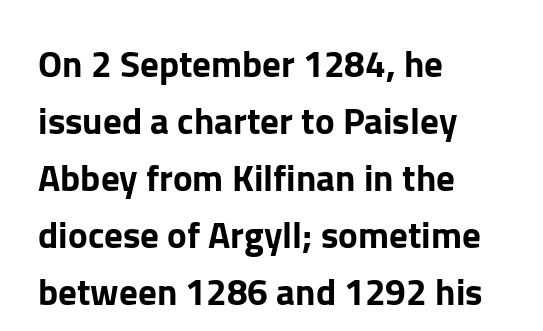
Are there feet on the stems? There aren't — it's a sans. The letters advance in unequal steps, a hallmark of proportional type. The horizontal fit of the characters is conventional and even. A normal amount of white space separates one row of letters from the next. Just letters on the line, the space beneath them empty.
